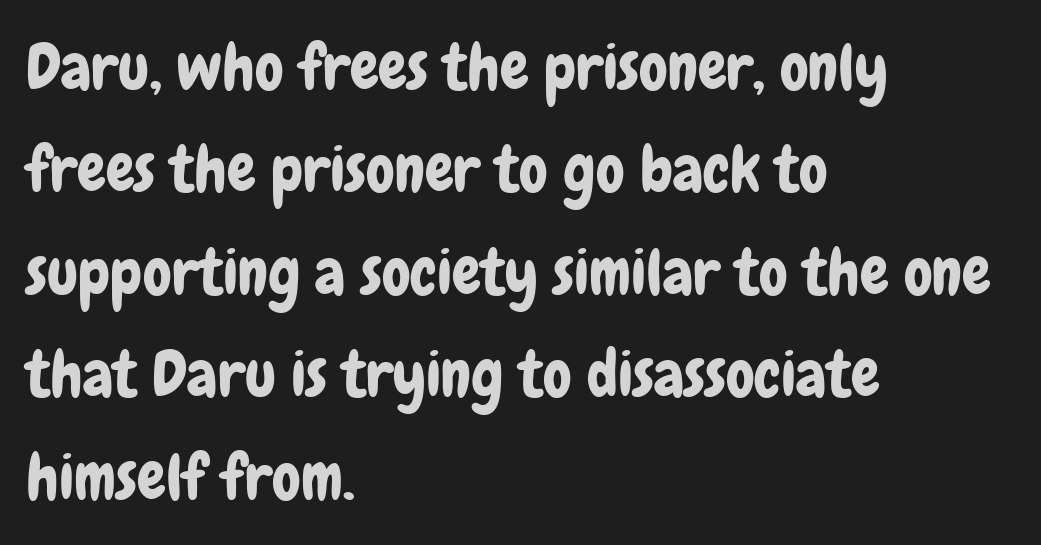
The image shows 64 px condensed sans-serif type, upright; set left-aligned, normal line spacing (1.6x), normal letter spacing, not underlined; low stroke contrast and a medium x-height.
